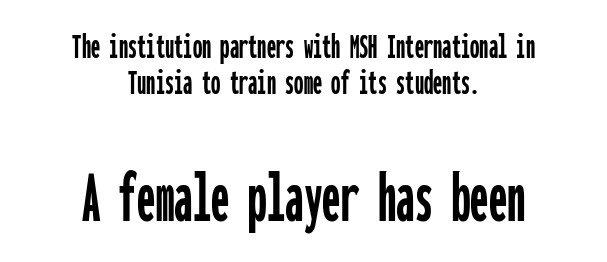
The passage shown begins with its smaller block and ends with its larger one. These lines stack symmetrically, like a column narrowing and widening about its center. Any mark beneath the type? The region is blank. Monospaced: the letters line up in strict vertical columns.
